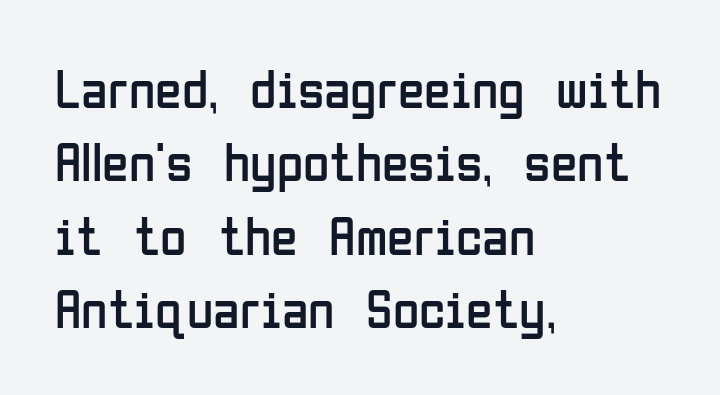
Lines of text with bare space underneath. The passage shown has conventional tracking throughout. Horizontal alignment here is leftward, the default for most running prose. The vertical gap from one line to the next is medium.
